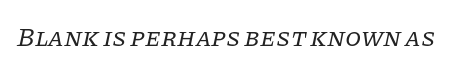
The image shows 26 px text type, italic (leaning right); set normal letter spacing, not underlined.
